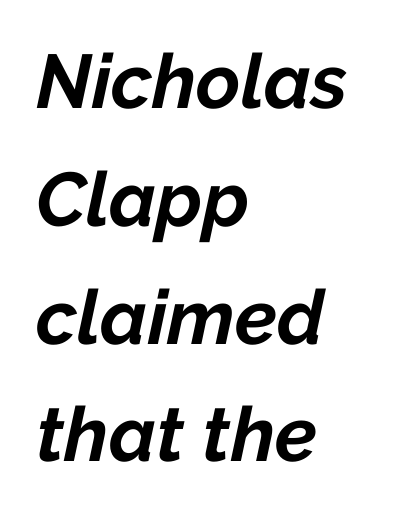
Is this a fixed-width face? No — the glyphs have proportional, varying widths. Between one letter and the next there's only the usual sliver of space. The glyphs are unaccompanied by any horizontal stroke below them. The rows are spaced the way most documents space them.
